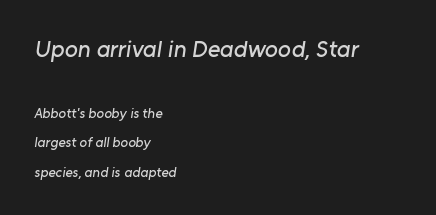
{"underline": "no", "align": "left", "line_spacing": "loose", "line_spacing_ratio": 2.11, "letter_spacing": "normal", "letter_spacing_em": 0.0, "larger_block": "first", "size_ratio": 1.71, "glyph_px": 24}
